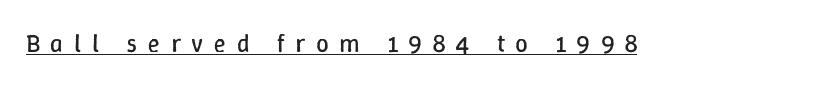
Is the stroke heavy? The answer is a plain regular-or-lighter. Glyph-to-glyph distance is far greater than everyday printed text. Check the space under the baseline: a stroke is drawn there. Italic? Not at all — the glyphs are vertical.
